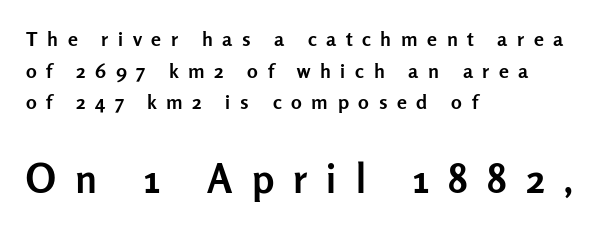
Q: Is the text bold? A: Yes.
Q: Is the text italic (slanted)? A: No, it is upright.
Q: Is the typeface a serif or a sans-serif typeface? A: Sans-serif.
Q: Is the text underlined? A: No.
Q: How is the paragraph aligned? A: Left-aligned.
Q: Is the spacing between letters normal or unusually wide? A: Unusually wide.
Q: Is the spacing between lines tight, normal or loose? A: Normal.
Q: Which block of text is set in a larger size, the first (top) or the second (bottom)? A: The second (bottom) one.
Q: Width (condensed, normal, or wide)? A: Normal.
Q: Stroke contrast? A: Low.
Q: x-height? A: Medium.
Q: Monospaced? A: No.
